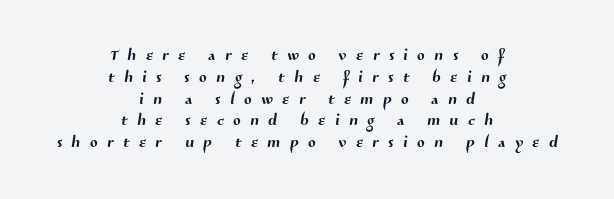
Q: Is the text underlined? A: No.
Q: How is the paragraph aligned? A: Centered.
Q: Is the spacing between letters normal or unusually wide? A: Unusually wide.
Q: Is the spacing between lines tight, normal or loose? A: Tight.
